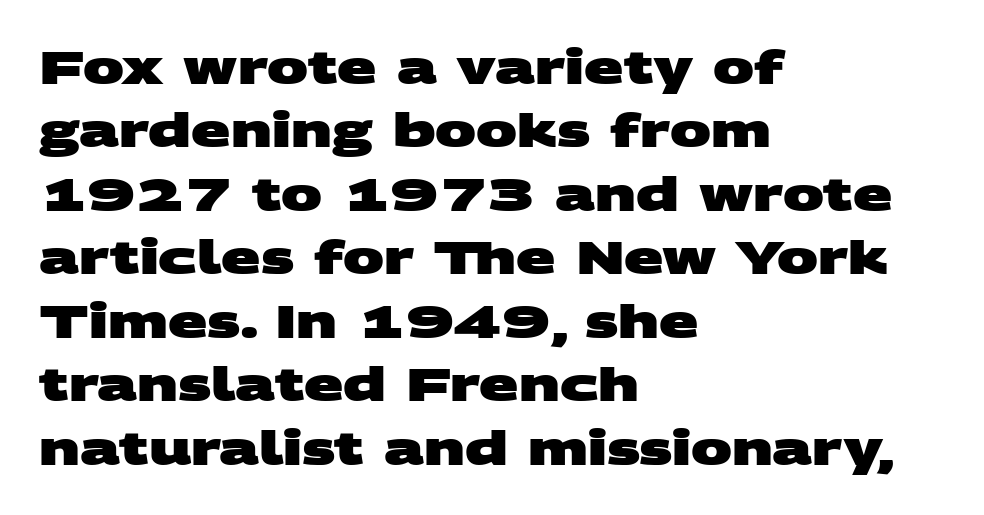
The image shows 46 px heavy, wide sans-serif type; set left-aligned, normal line spacing (1.38x), normal letter spacing, not underlined; medium stroke contrast and a large x-height.
